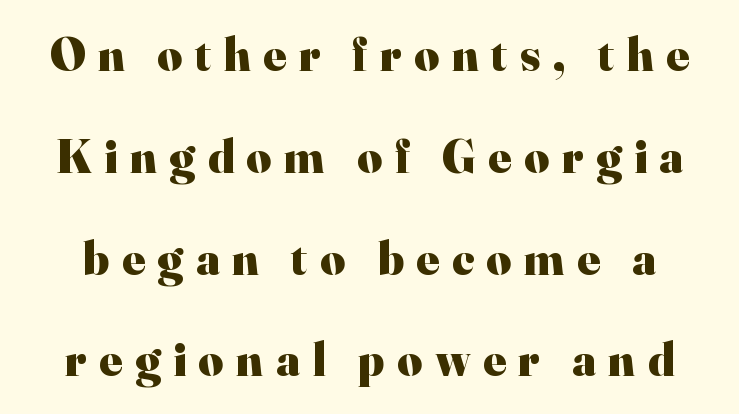
Q: Is the text bold? A: Yes.
Q: Is the text italic (slanted)? A: No, it is upright.
Q: Is the typeface a serif or a sans-serif typeface? A: Serif.
Q: Is the text underlined? A: No.
Q: Is the spacing between letters normal or unusually wide? A: Unusually wide.
Q: Is the spacing between lines tight, normal or loose? A: Loose.
Q: Width (condensed, normal, or wide)? A: Normal.
Q: Stroke contrast? A: High.
Q: x-height? A: Small.
Q: Monospaced? A: No.
